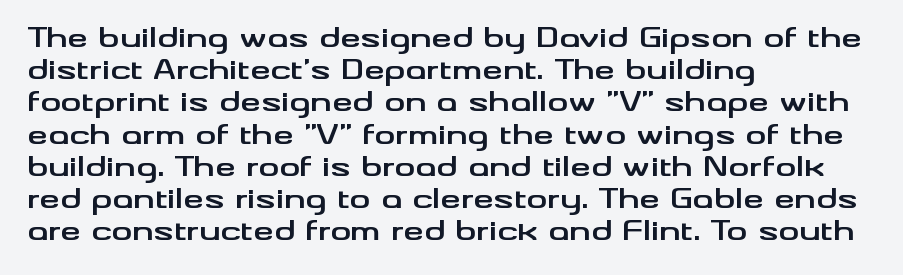
The image shows 26 px bold type, upright; set left-aligned, line spacing 1.24x, normal letter spacing, not underlined.
